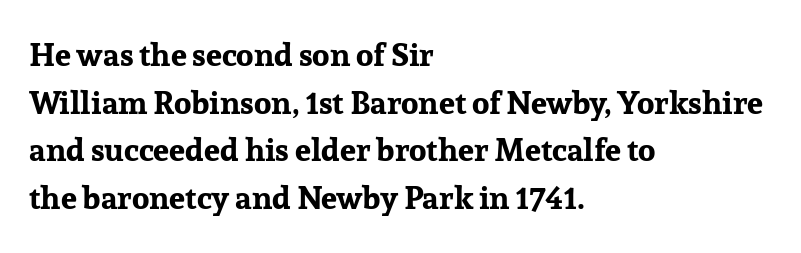
{"serif": "yes", "italic": "no", "bold": "yes", "weight": "bold", "width": "normal", "stroke_contrast": "low", "x_height": "medium", "monospaced": "no", "underline": "no", "align": "left", "line_spacing": "normal", "line_spacing_ratio": 1.49, "letter_spacing": "normal", "letter_spacing_em": 0.0, "glyph_px": 32}
